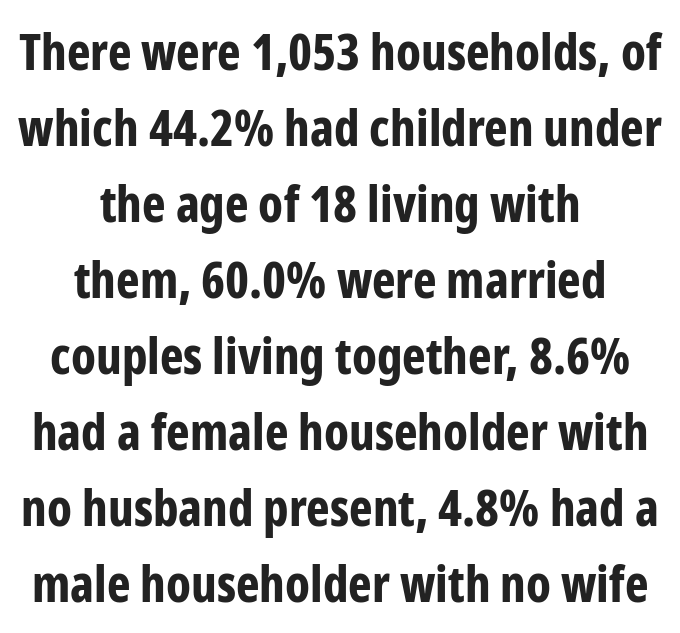
Q: Is the text bold? A: Yes.
Q: Is the text italic (slanted)? A: No, it is upright.
Q: Is the typeface a serif or a sans-serif typeface? A: Sans-serif.
Q: Is the text underlined? A: No.
Q: How is the paragraph aligned? A: Centered.
Q: Is the spacing between letters normal or unusually wide? A: Normal.
Q: Is the spacing between lines tight, normal or loose? A: Normal.
Q: Width (condensed, normal, or wide)? A: Condensed.
Q: Stroke contrast? A: Low.
Q: x-height? A: Medium.
Q: Monospaced? A: No.
